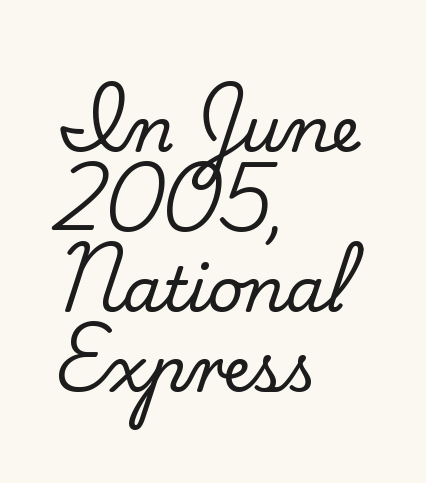
The image shows 62 px serif type; set left-aligned, normal line spacing (1.29x), normal letter spacing, not underlined; low stroke contrast and a small x-height.
